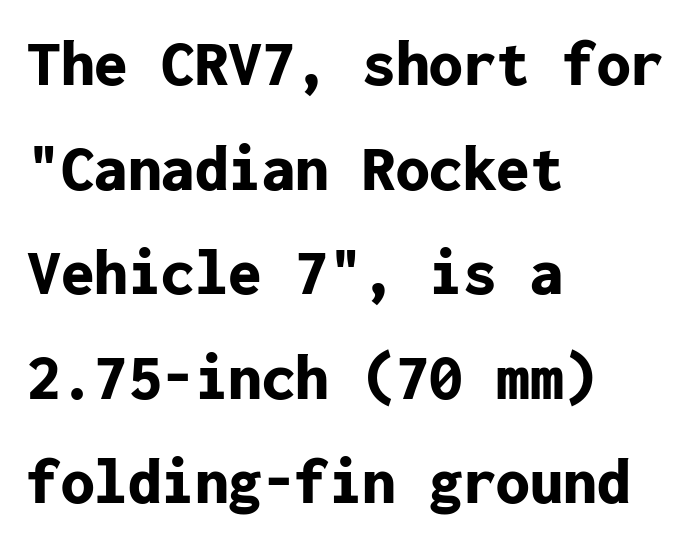
Q: Is the text bold? A: Yes.
Q: Is the text italic (slanted)? A: No, it is upright.
Q: Is the typeface a serif or a sans-serif typeface? A: Sans-serif.
Q: Is the text underlined? A: No.
Q: How is the paragraph aligned? A: Left-aligned.
Q: Is the spacing between letters normal or unusually wide? A: Normal.
Q: Is the spacing between lines tight, normal or loose? A: Normal.
Q: Width (condensed, normal, or wide)? A: Normal.
Q: Stroke contrast? A: Low.
Q: x-height? A: Medium.
Q: Monospaced? A: Yes.
